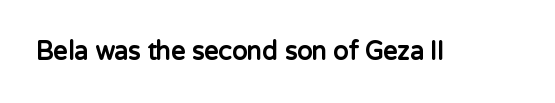
{"italic": "no", "bold": "yes", "underline": "no", "letter_spacing": "normal", "letter_spacing_em": 0.0, "glyph_px": 25}
